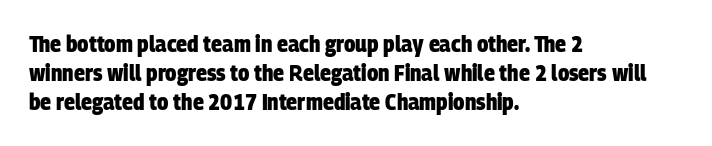
The image shows 23 px bold type; set left-aligned, normal line spacing (1.27x), normal letter spacing, not underlined.
